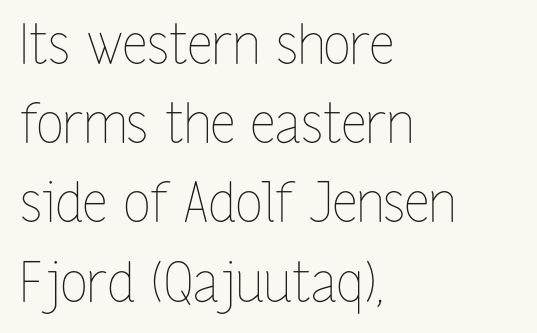
Q: Is the text bold? A: No.
Q: Is the text italic (slanted)? A: No, it is upright.
Q: Is the text underlined? A: No.
Q: How is the paragraph aligned? A: Left-aligned.
Q: Is the spacing between letters normal or unusually wide? A: Normal.
Q: Is the spacing between lines tight, normal or loose? A: Normal.
Q: Width (condensed, normal, or wide)? A: Condensed.
Q: Stroke contrast? A: Low.
Q: x-height? A: Medium.
Q: Monospaced? A: No.
